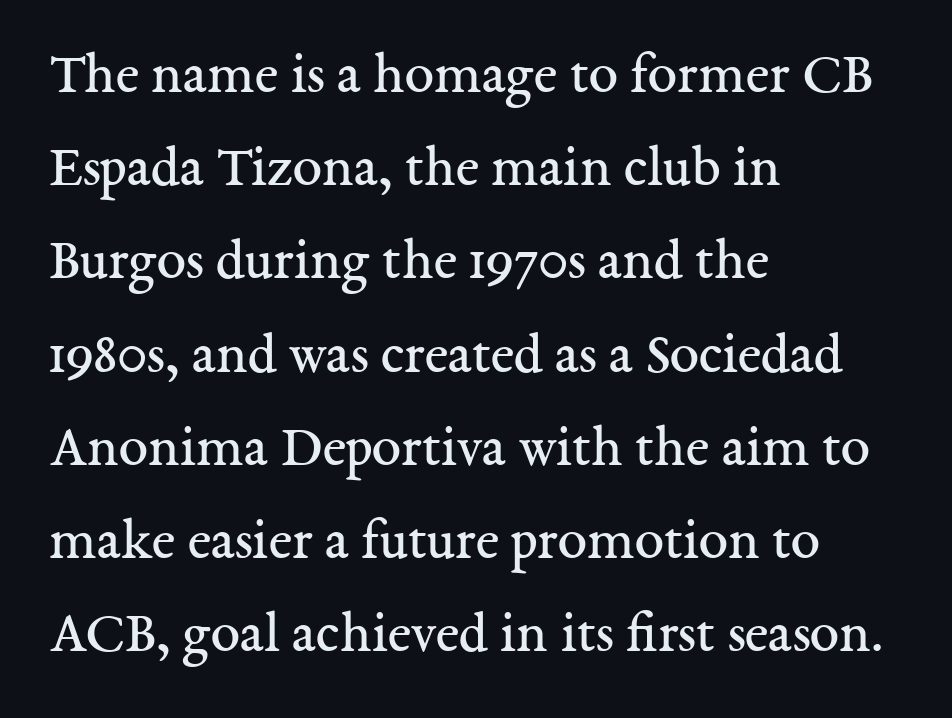
The image shows 59 px regular-weight serif type, upright; set left-aligned, normal line spacing (1.58x), normal letter spacing, not underlined; medium stroke contrast and a medium x-height.
